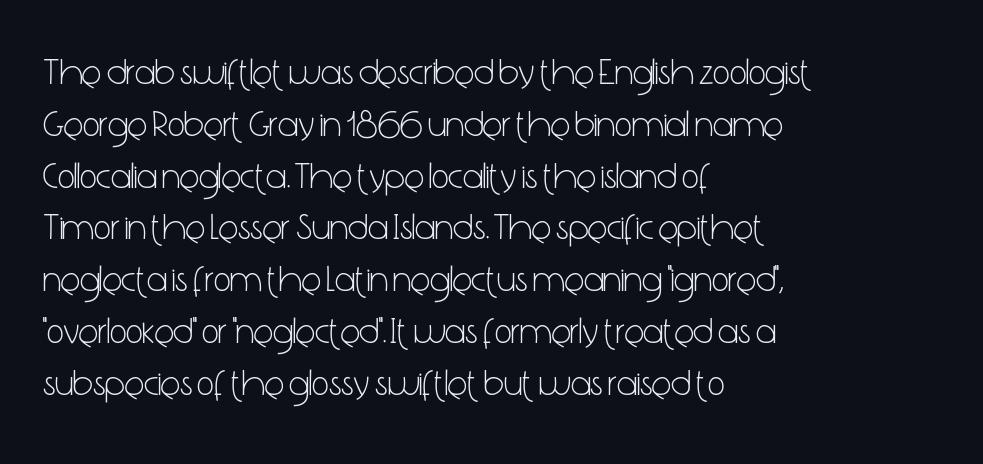
Q: Is the text bold? A: No.
Q: Is the text italic (slanted)? A: No, it is upright.
Q: Is the typeface a serif or a sans-serif typeface? A: Sans-serif.
Q: Is the text underlined? A: No.
Q: How is the paragraph aligned? A: Left-aligned.
Q: Is the spacing between letters normal or unusually wide? A: Normal.
Q: Is the spacing between lines tight, normal or loose? A: Normal.
Q: Width (condensed, normal, or wide)? A: Condensed.
Q: Stroke contrast? A: Low.
Q: x-height? A: Medium.
Q: Monospaced? A: No.
